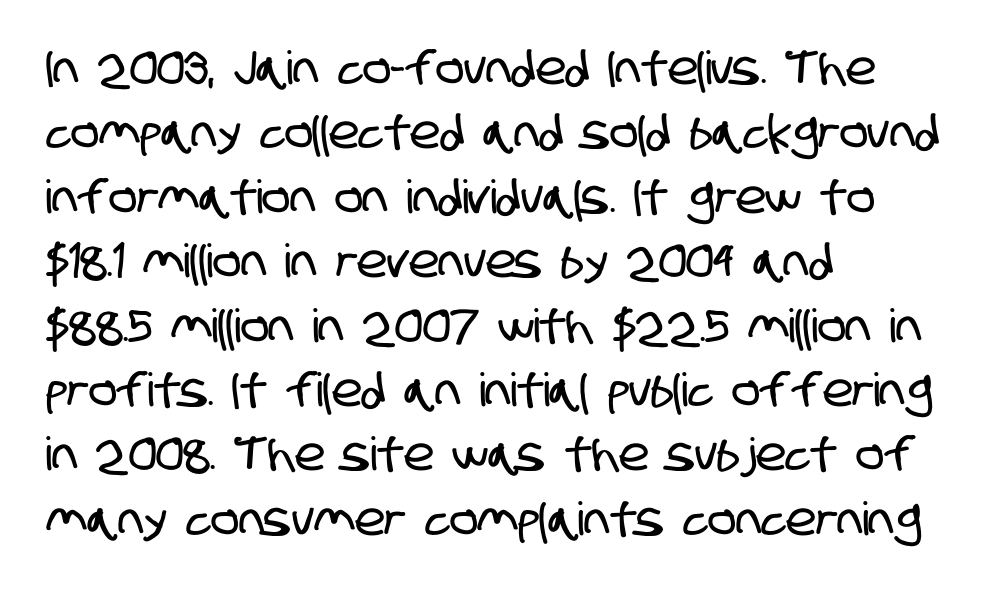
Look at the bottom of the vertical strokes: they stop flat, with no serifs. Compared with typical body copy, the letter spacing here is the same. The letters advance in unequal steps, a hallmark of proportional type. Evenly set lines give the paragraph a standard silhouette. Underline: absent. The text block is weighted toward the left margin, trailing off unevenly rightward.
